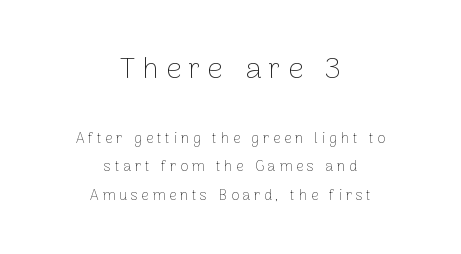
Q: Is the text bold? A: No.
Q: Is the text italic (slanted)? A: No, it is upright.
Q: Is the typeface a serif or a sans-serif typeface? A: Sans-serif.
Q: Is the text underlined? A: No.
Q: How is the paragraph aligned? A: Centered.
Q: Is the spacing between letters normal or unusually wide? A: Unusually wide.
Q: Is the spacing between lines tight, normal or loose? A: Loose.
Q: Which block of text is set in a larger size, the first (top) or the second (bottom)? A: The first (top) one.
Q: Width (condensed, normal, or wide)? A: Normal.
Q: Stroke contrast? A: Low.
Q: x-height? A: Medium.
Q: Monospaced? A: No.
